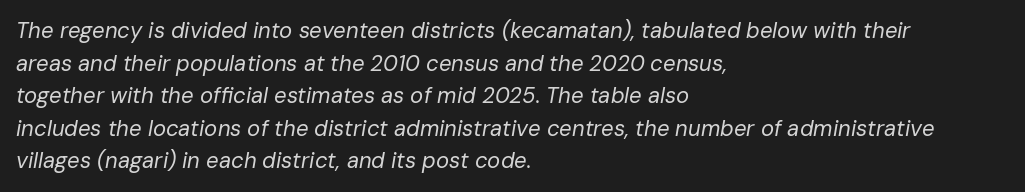
The image shows 22 px text type, italic (leaning right); set left-aligned, normal line spacing (1.48x), normal letter spacing, not underlined.
